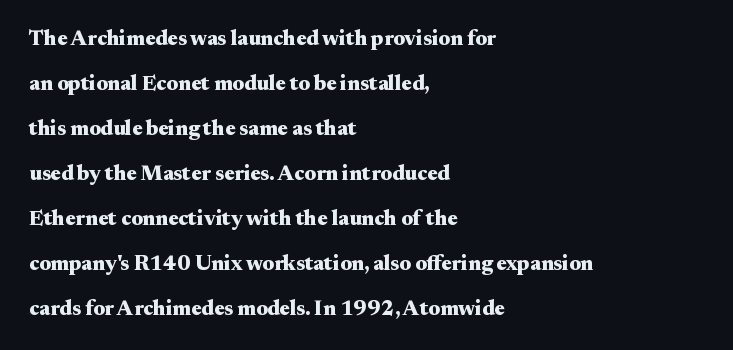
The image shows 21 px bold type, upright; set left-aligned, loose line spacing (2.14x), normal letter spacing, not underlined.
